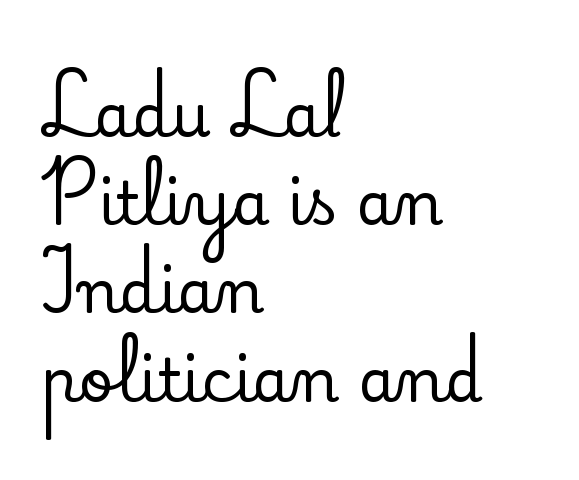
The image shows 60 px serif type, upright; set left-aligned, normal line spacing (1.47x), normal letter spacing, not underlined; low stroke contrast and a small x-height.
